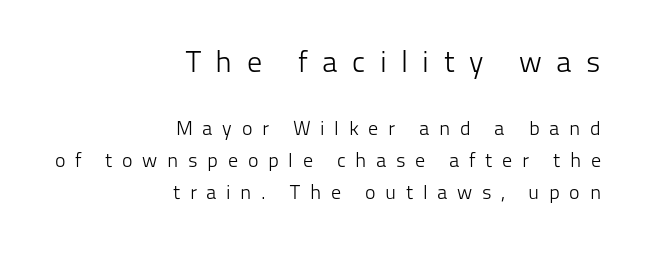
The image shows 30 px light sans-serif type, upright; set right-aligned, normal line spacing (1.58x), unusually wide letter spacing (+0.48 em), not underlined; the first (top) block is 1.5x larger; low stroke contrast and a medium x-height.
